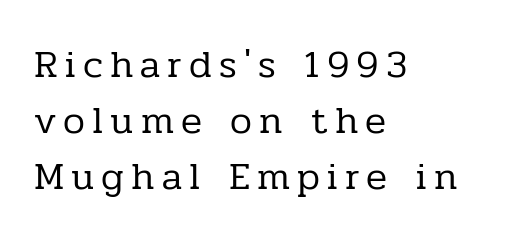
Q: Is the text bold? A: No.
Q: Is the text italic (slanted)? A: No, it is upright.
Q: Is the typeface a serif or a sans-serif typeface? A: Serif.
Q: Is the text underlined? A: No.
Q: How is the paragraph aligned? A: Left-aligned.
Q: Is the spacing between lines tight, normal or loose? A: Normal.
Q: Width (condensed, normal, or wide)? A: Normal.
Q: Stroke contrast? A: Low.
Q: x-height? A: Medium.
Q: Monospaced? A: No.
